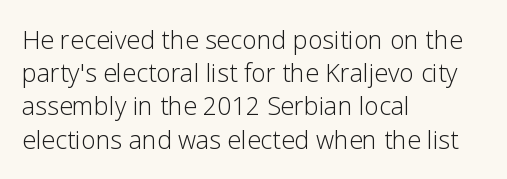
{"italic": "no", "bold": "no", "underline": "no", "align": "left", "line_spacing": "normal", "line_spacing_ratio": 1.33, "letter_spacing": "normal", "letter_spacing_em": 0.0, "glyph_px": 25}
